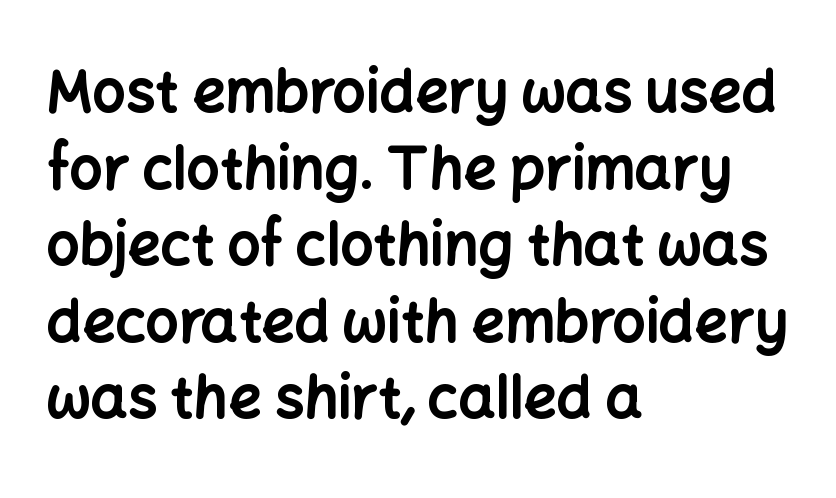
{"serif": "no", "italic": "no", "bold": "yes", "weight": "bold", "width": "normal", "stroke_contrast": "low", "x_height": "medium", "monospaced": "no", "underline": "no", "align": "left", "line_spacing": "normal", "line_spacing_ratio": 1.32, "letter_spacing": "normal", "letter_spacing_em": 0.0, "glyph_px": 58}
